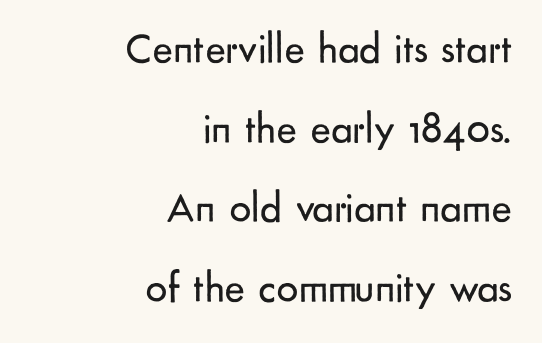
The image shows 43 px regular-weight sans-serif type, upright; set right-aligned, line spacing 1.85x, normal letter spacing, not underlined; low stroke contrast and a small x-height.
